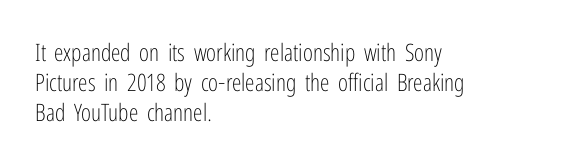
Honestly, there is no underline to notice here at all. The font's upright variant was chosen for this text. Horizontally, the lines are justified to the leading edge only. Bold? No — there's no thickening of the strokes.
